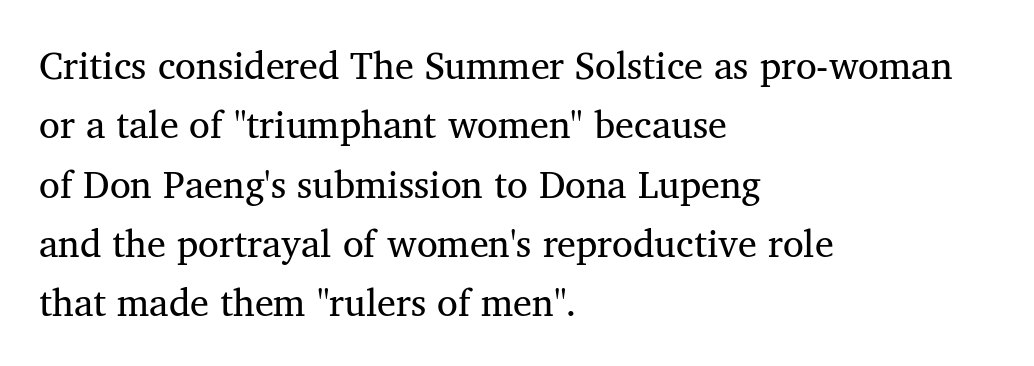
The image shows 38 px regular-weight serif type; set left-aligned, normal line spacing (1.56x), normal letter spacing, not underlined; medium stroke contrast and a medium x-height.
